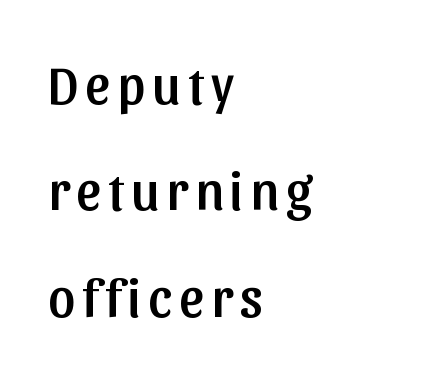
{"serif": "no", "italic": "no", "width": "normal", "stroke_contrast": "low", "x_height": "medium", "monospaced": "no", "underline": "no", "align": "left", "line_spacing": "loose", "line_spacing_ratio": 1.97, "glyph_px": 54}
